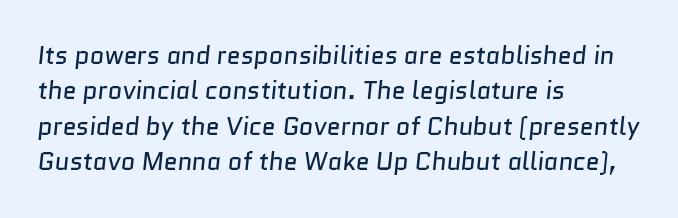
{"bold": "no", "underline": "no", "align": "left", "line_spacing": "normal", "line_spacing_ratio": 1.42, "letter_spacing": "normal", "letter_spacing_em": 0.0, "glyph_px": 25}
